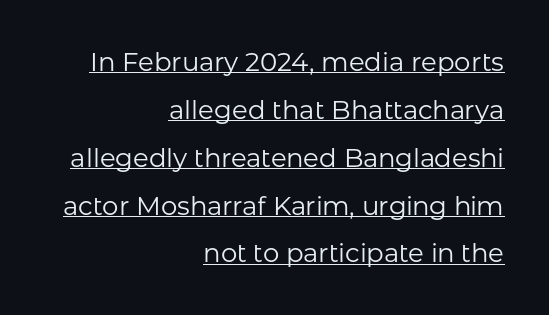
Q: Is the text bold? A: No.
Q: Is the text italic (slanted)? A: No, it is upright.
Q: Is the text underlined? A: Yes.
Q: How is the paragraph aligned? A: Right-aligned.
Q: Is the spacing between letters normal or unusually wide? A: Normal.
